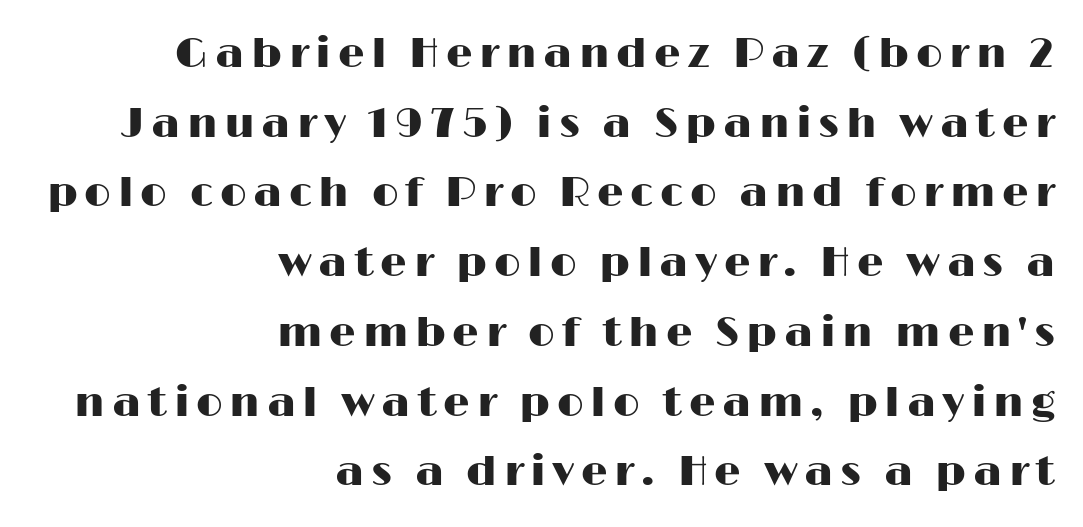
The image shows 42 px wide sans-serif type, upright; set right-aligned, normal line spacing (1.66x), not underlined; high stroke contrast and a medium x-height.
